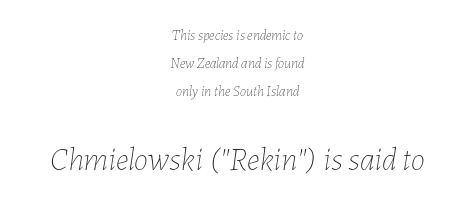
{"italic": "yes", "lean": "right", "slant_degrees": 7, "bold": "no", "weight": "thin", "width": "normal", "stroke_contrast": "low", "x_height": "medium", "monospaced": "no", "underline": "no", "align": "center", "line_spacing": "loose", "line_spacing_ratio": 2.01, "letter_spacing": "normal", "letter_spacing_em": 0.0, "larger_block": "second", "size_ratio": 2.29, "glyph_px": 32}
